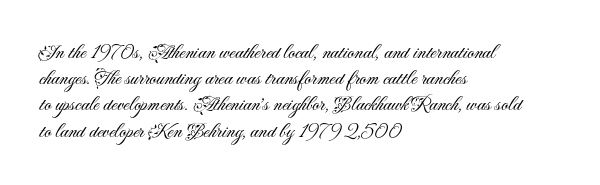
Does extra space separate the letters? No, they use regular spacing. Layout note: lines flush left. The area under the type is left untouched. This reads as an unemphasized weight, regular at the heaviest. Vertical spacing — default.
